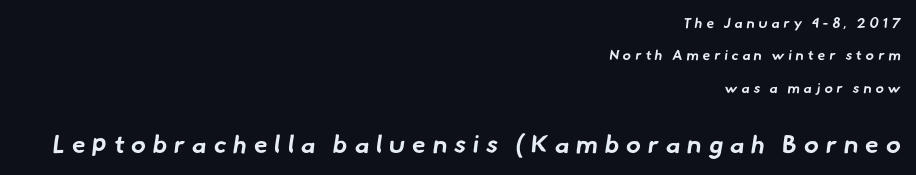
{"bold": "yes", "underline": "no", "align": "right", "line_spacing": "loose", "line_spacing_ratio": 2.32, "letter_spacing": "wide", "letter_spacing_em": 0.27, "larger_block": "second", "size_ratio": 1.79, "glyph_px": 25}
